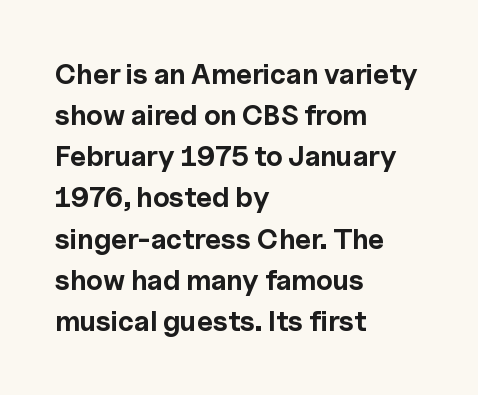
The image shows 28 px bold sans-serif type, upright; set left-aligned, normal line spacing (1.47x), normal letter spacing, not underlined; a medium x-height.
